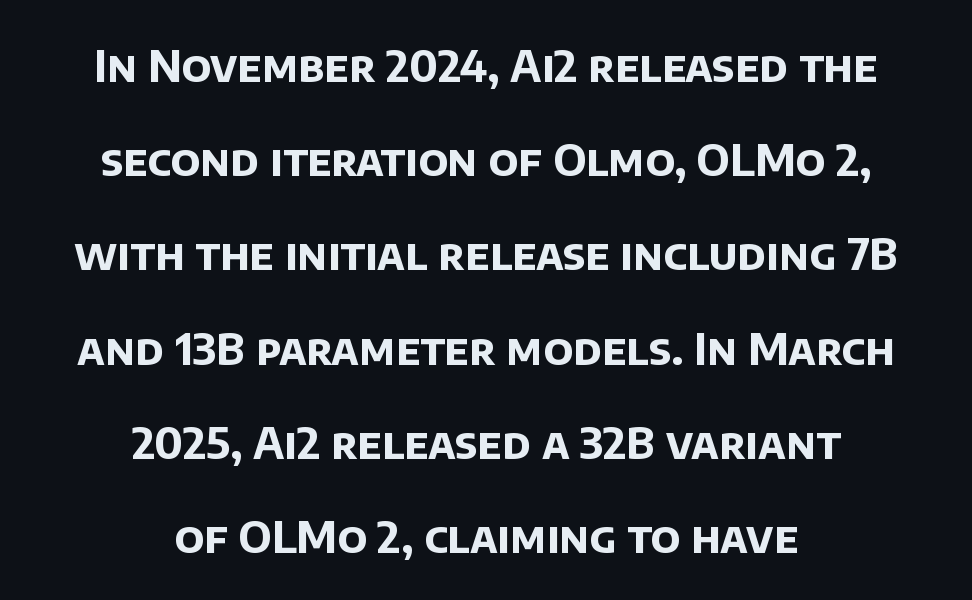
Q: Is the text bold? A: Yes.
Q: Is the typeface a serif or a sans-serif typeface? A: Sans-serif.
Q: Is the text underlined? A: No.
Q: How is the paragraph aligned? A: Centered.
Q: Is the spacing between letters normal or unusually wide? A: Normal.
Q: Is the spacing between lines tight, normal or loose? A: Loose.
Q: Width (condensed, normal, or wide)? A: Normal.
Q: Stroke contrast? A: Low.
Q: x-height? A: Large.
Q: Monospaced? A: No.
